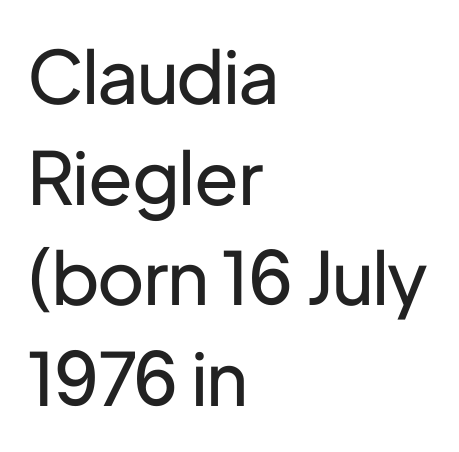
Here the glyphs are tracked normally, forming tight word shapes. Letters rest on an invisible, unmarked baseline. Unbolded letterforms with no extra heft. Italic: no, the glyphs are upright roman. Does the type have serifs? No, each stem ends abruptly.
